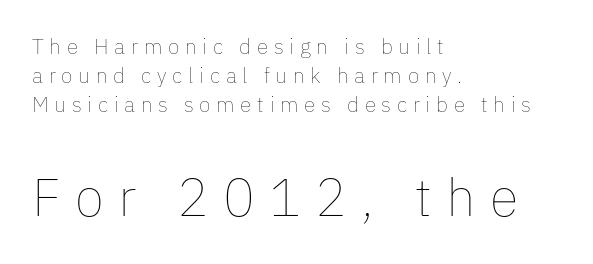
Q: Is the text bold? A: No.
Q: Is the text italic (slanted)? A: No, it is upright.
Q: Is the text underlined? A: No.
Q: How is the paragraph aligned? A: Left-aligned.
Q: Is the spacing between letters normal or unusually wide? A: Unusually wide.
Q: Is the spacing between lines tight, normal or loose? A: Normal.
Q: Which block of text is set in a larger size, the first (top) or the second (bottom)? A: The second (bottom) one.
Q: Width (condensed, normal, or wide)? A: Normal.
Q: Stroke contrast? A: Low.
Q: x-height? A: Medium.
Q: Monospaced? A: No.
